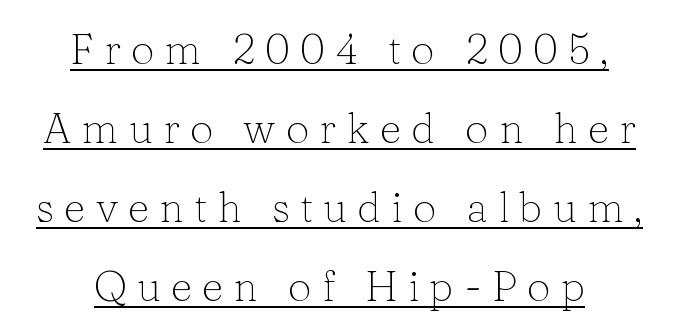
Q: Is the text bold? A: No.
Q: Is the text italic (slanted)? A: No, it is upright.
Q: Is the typeface a serif or a sans-serif typeface? A: Serif.
Q: Is the text underlined? A: Yes.
Q: How is the paragraph aligned? A: Centered.
Q: Is the spacing between letters normal or unusually wide? A: Unusually wide.
Q: Width (condensed, normal, or wide)? A: Normal.
Q: Stroke contrast? A: Low.
Q: x-height? A: Medium.
Q: Monospaced? A: No.
